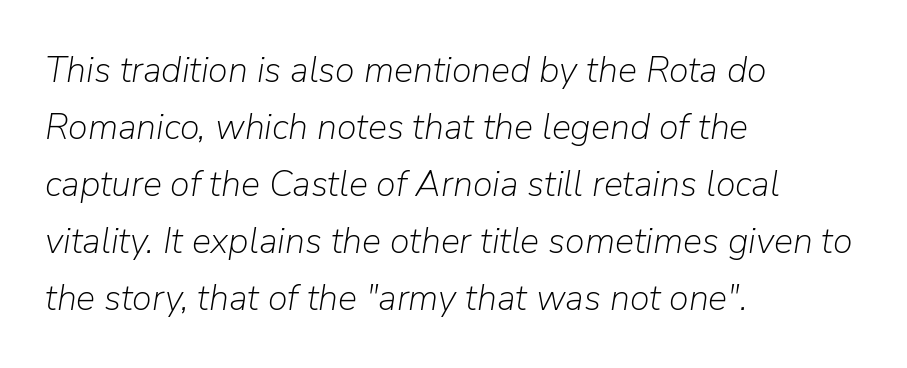
Q: Is the text bold? A: No.
Q: Is the text italic (slanted)? A: Yes, it leans right by about 9 degrees.
Q: Is the text underlined? A: No.
Q: How is the paragraph aligned? A: Left-aligned.
Q: Is the spacing between letters normal or unusually wide? A: Normal.
Q: Is the spacing between lines tight, normal or loose? A: Normal.
Q: Width (condensed, normal, or wide)? A: Normal.
Q: Stroke contrast? A: Low.
Q: x-height? A: Medium.
Q: Monospaced? A: No.
